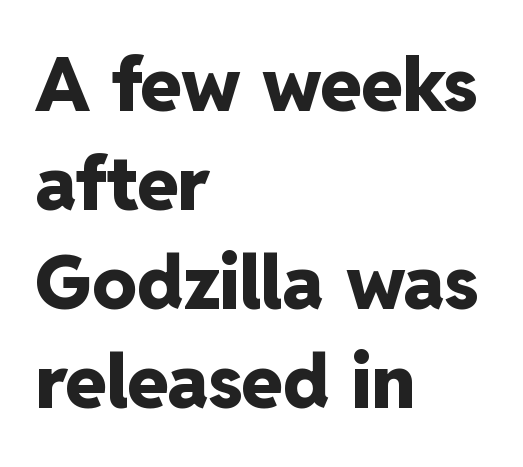
{"serif": "no", "italic": "no", "bold": "yes", "weight": "heavy", "width": "normal", "stroke_contrast": "low", "x_height": "medium", "monospaced": "no", "underline": "no", "align": "left", "line_spacing": "normal", "line_spacing_ratio": 1.34, "letter_spacing": "normal", "letter_spacing_em": 0.0, "glyph_px": 74}
